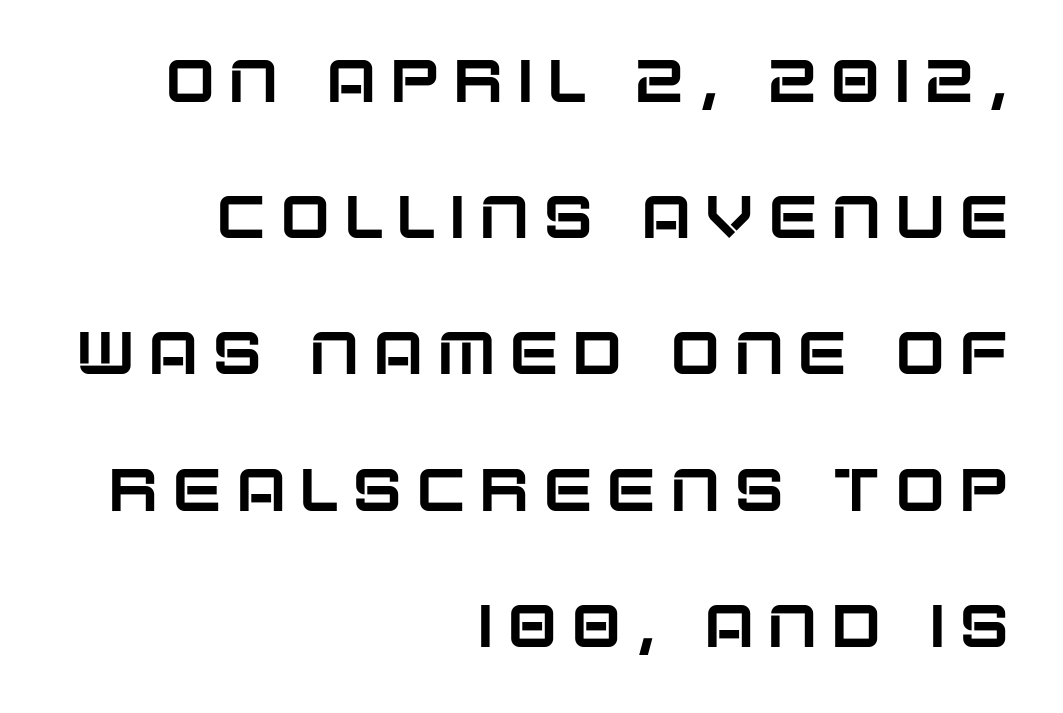
{"serif": "no", "italic": "no", "width": "normal", "stroke_contrast": "low", "x_height": "large", "monospaced": "no", "underline": "no", "align": "right", "line_spacing": "loose", "line_spacing_ratio": 2.27, "letter_spacing": "wide", "letter_spacing_em": 0.22, "glyph_px": 60}
